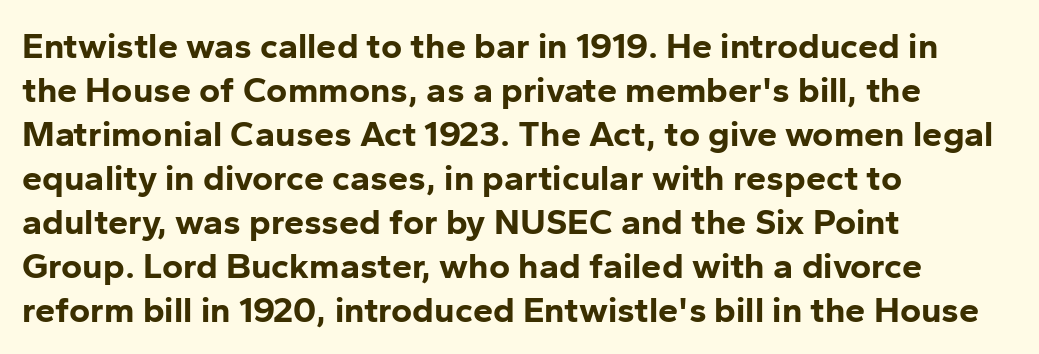
{"serif": "no", "italic": "no", "bold": "yes", "weight": "bold", "width": "normal", "stroke_contrast": "low", "x_height": "medium", "monospaced": "no", "underline": "no", "align": "left", "line_spacing_ratio": 1.22, "letter_spacing": "normal", "letter_spacing_em": 0.0, "glyph_px": 36}
